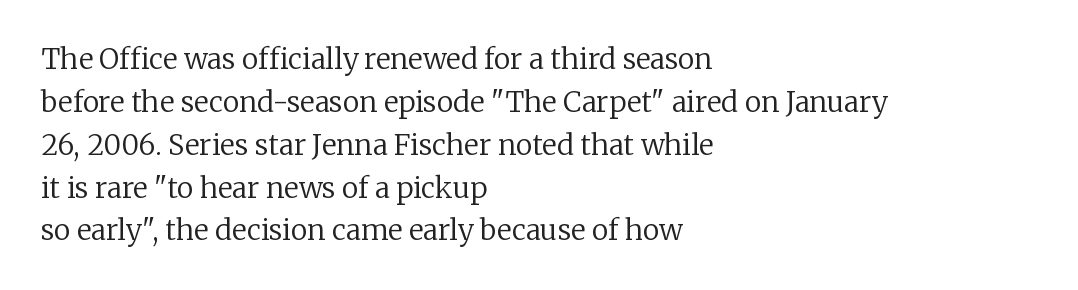
Q: Is the text bold? A: No.
Q: Is the text italic (slanted)? A: No, it is upright.
Q: Is the typeface a serif or a sans-serif typeface? A: Serif.
Q: Is the text underlined? A: No.
Q: How is the paragraph aligned? A: Left-aligned.
Q: Is the spacing between letters normal or unusually wide? A: Normal.
Q: Is the spacing between lines tight, normal or loose? A: Normal.
Q: Width (condensed, normal, or wide)? A: Normal.
Q: Stroke contrast? A: Low.
Q: x-height? A: Medium.
Q: Monospaced? A: No.
